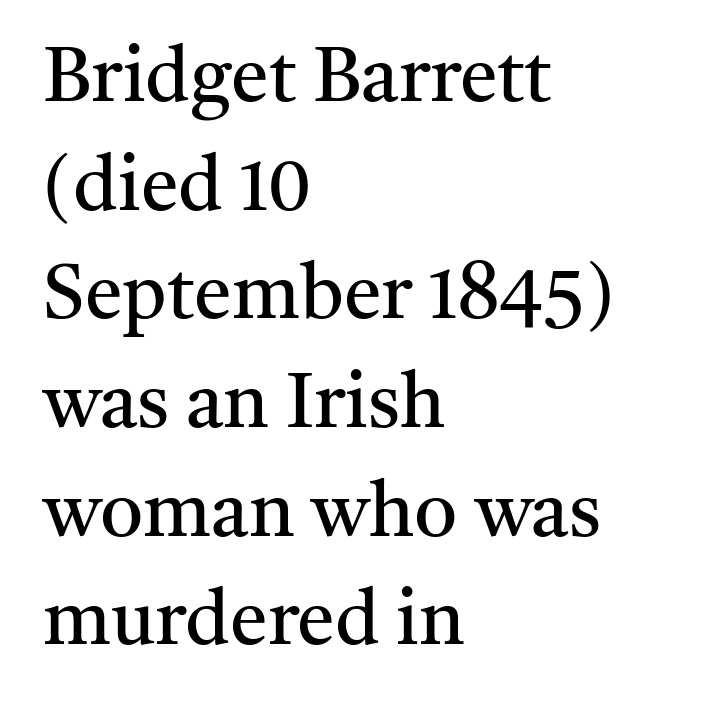
The image shows 76 px regular-weight serif type, upright; set left-aligned, normal line spacing (1.43x), normal letter spacing, not underlined; medium stroke contrast and a medium x-height.
